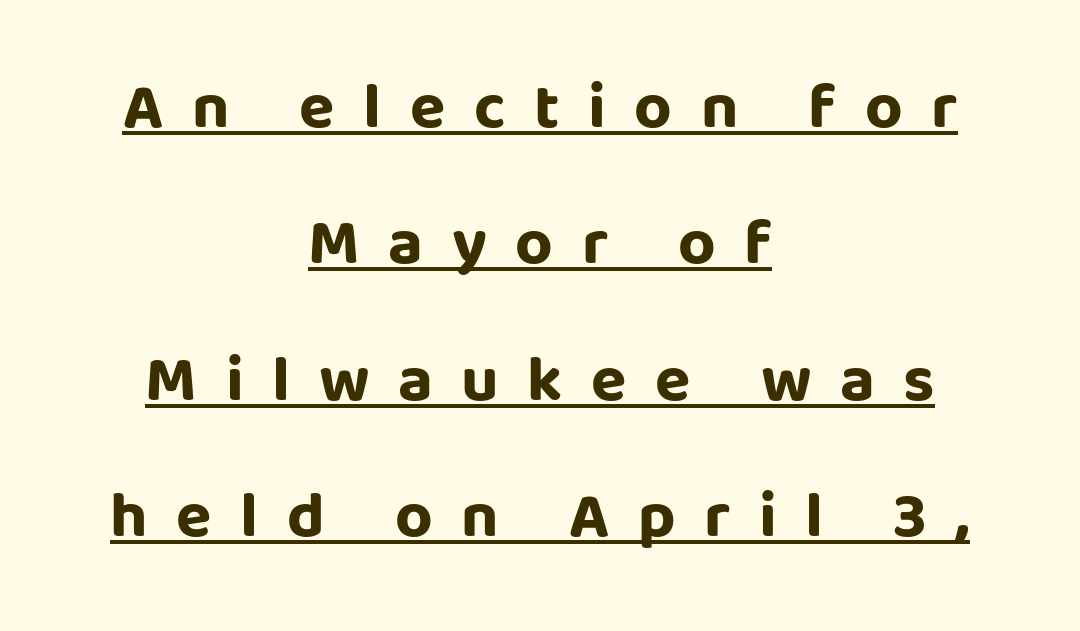
Q: Is the text bold? A: Yes.
Q: Is the text italic (slanted)? A: No, it is upright.
Q: Is the typeface a serif or a sans-serif typeface? A: Sans-serif.
Q: Is the text underlined? A: Yes.
Q: How is the paragraph aligned? A: Centered.
Q: Is the spacing between letters normal or unusually wide? A: Unusually wide.
Q: Is the spacing between lines tight, normal or loose? A: Loose.
Q: Width (condensed, normal, or wide)? A: Normal.
Q: Stroke contrast? A: Low.
Q: x-height? A: Large.
Q: Monospaced? A: No.
